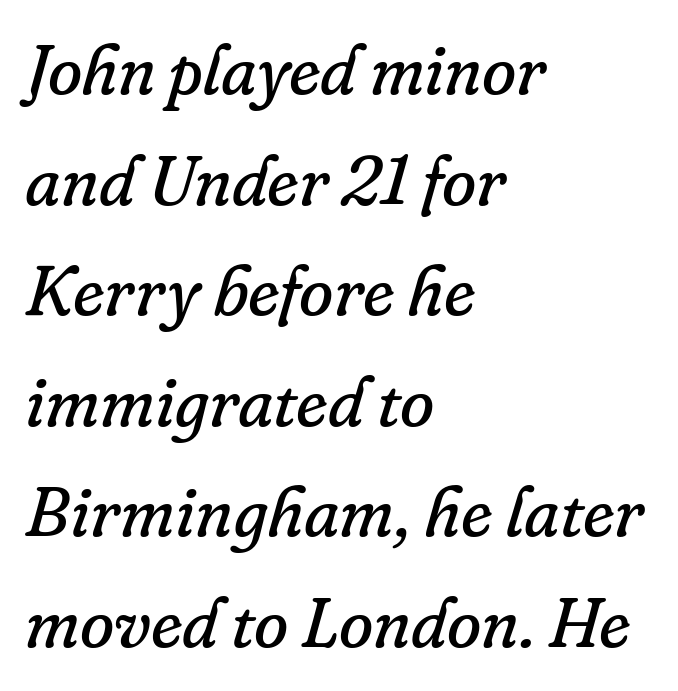
The image shows 70 px regular-weight serif type, italic (leaning right); set left-aligned, normal line spacing (1.58x), normal letter spacing, not underlined; low stroke contrast and a small x-height.
